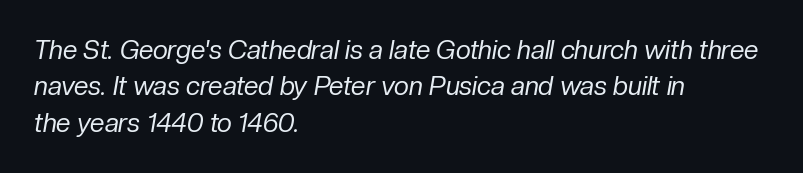
{"italic": "yes", "lean": "right", "slant_degrees": 10, "bold": "no", "underline": "no", "align": "left", "line_spacing": "normal", "line_spacing_ratio": 1.4, "letter_spacing": "normal", "letter_spacing_em": 0.0, "glyph_px": 26}
